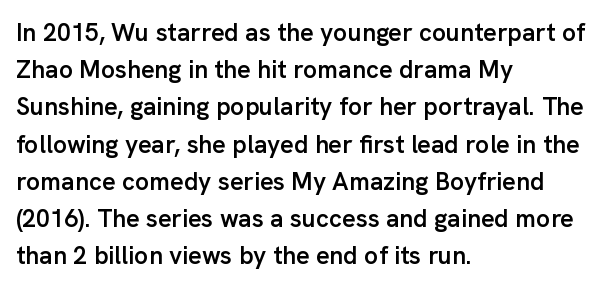
Normally led — the rows are evenly, conventionally spaced. Strokes here are thickened, but only to semibold level. Tracking value appears to be zero — textbook default spacing. A roman cut, with each character standing at attention. Teacher's note: observe the even left margin — that is flush-left alignment.
